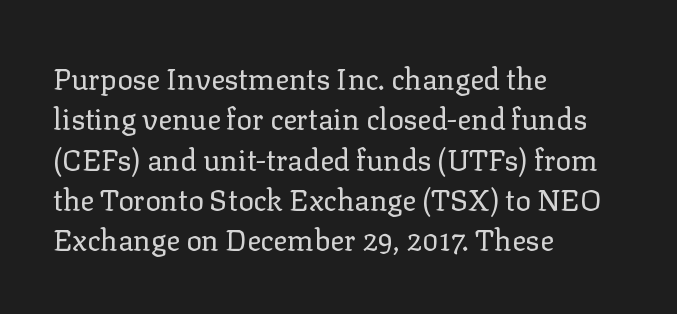
{"serif": "yes", "italic": "no", "bold": "no", "weight": "regular", "width": "normal", "stroke_contrast": "low", "x_height": "medium", "monospaced": "no", "underline": "no", "align": "left", "line_spacing": "normal", "line_spacing_ratio": 1.39, "letter_spacing": "normal", "letter_spacing_em": 0.0, "glyph_px": 29}
